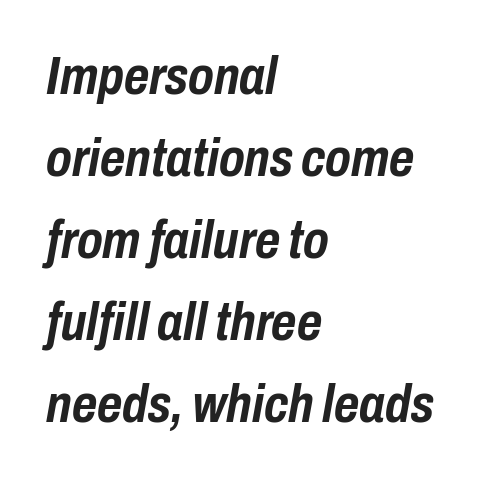
{"italic": "yes", "lean": "right", "slant_degrees": 10, "bold": "yes", "weight": "semibold", "width": "condensed", "stroke_contrast": "low", "x_height": "medium", "monospaced": "no", "underline": "no", "align": "left", "line_spacing": "normal", "line_spacing_ratio": 1.52, "letter_spacing": "normal", "letter_spacing_em": 0.0, "glyph_px": 54}
